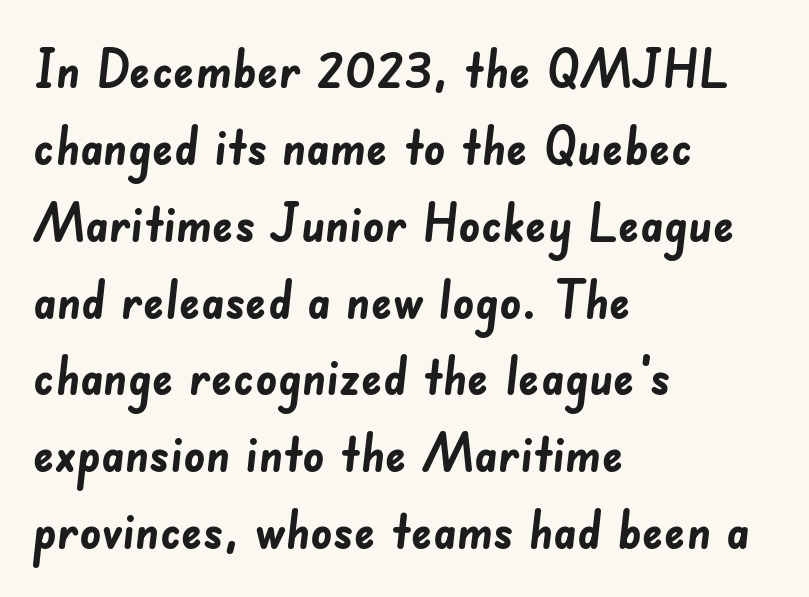
Here the glyphs are tracked normally, forming tight word shapes. Here the designer chose a conventional face with non-uniform glyph widths. Leading: standard. The lines in this sample share a left origin and differ only in where they stop. Thick stems and heavy bowls — unmistakably bold. Are there feet on the stems? There aren't — it's a sans.
